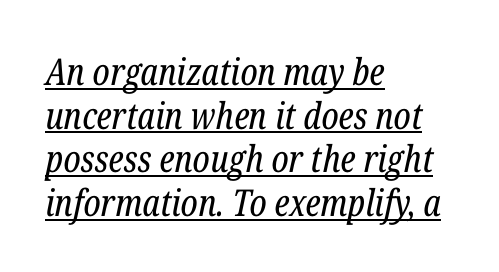
Q: Is the text bold? A: No.
Q: Is the text italic (slanted)? A: Yes, it leans right by about 12 degrees.
Q: Is the typeface a serif or a sans-serif typeface? A: Serif.
Q: Is the text underlined? A: Yes.
Q: How is the paragraph aligned? A: Left-aligned.
Q: Is the spacing between letters normal or unusually wide? A: Normal.
Q: Width (condensed, normal, or wide)? A: Condensed.
Q: Stroke contrast? A: Low.
Q: x-height? A: Medium.
Q: Monospaced? A: No.
